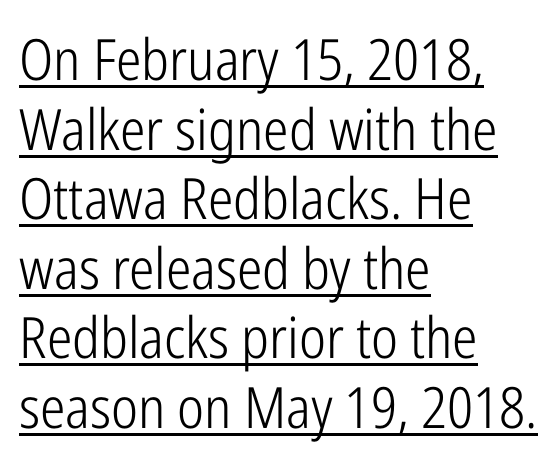
The sample's only ornament is a line tracing under the words. A typesetter would call this proportional, since set widths differ per character. Stroke terminals: plain, sans-serif. The typography opts for an upright posture over an oblique one. This sample is left-justified, so line endings fall wherever the words run out.
